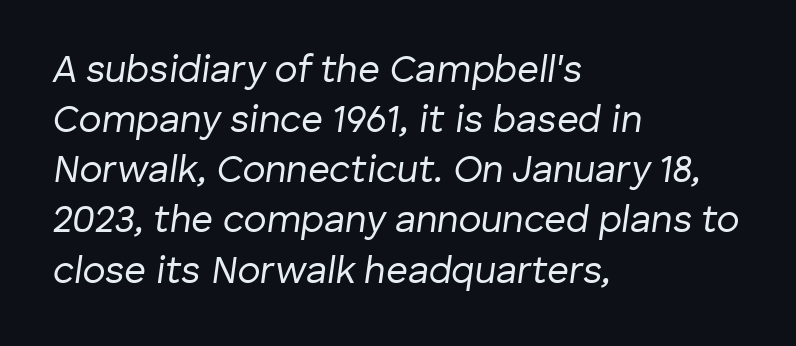
The image shows 38 px regular-weight type, italic (leaning right); set left-aligned, normal line spacing (1.32x), normal letter spacing, not underlined; low stroke contrast and a medium x-height.
